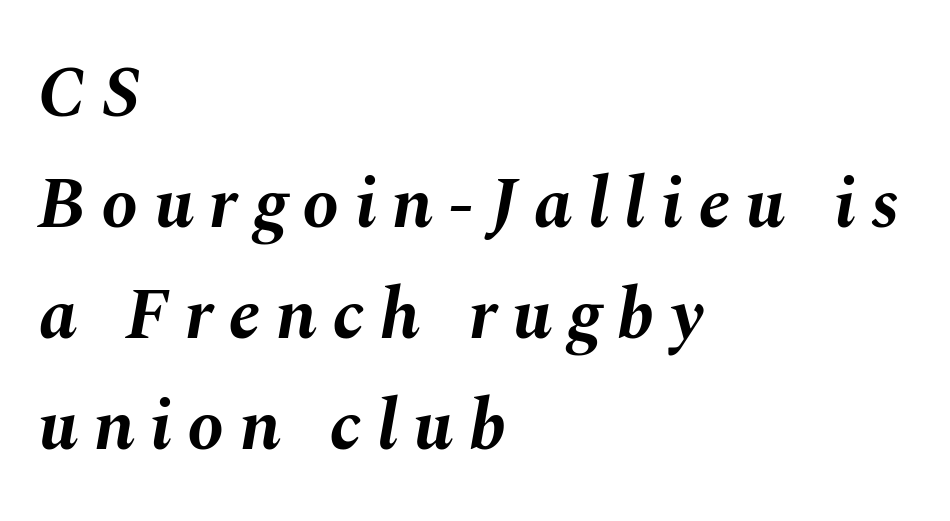
The image shows 73 px bold type, italic (leaning right); set left-aligned, normal line spacing (1.52x), unusually wide letter spacing (+0.21 em), not underlined; medium stroke contrast and a medium x-height.
